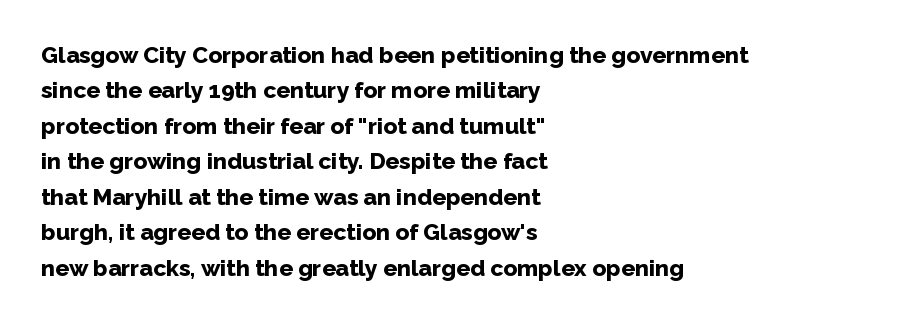
The strip under each line holds only bare page. The designer left line spacing at the default. Typeset ragged right — the left edge is the straight one. Heavy-handed strokes throughout: this text is bold.
